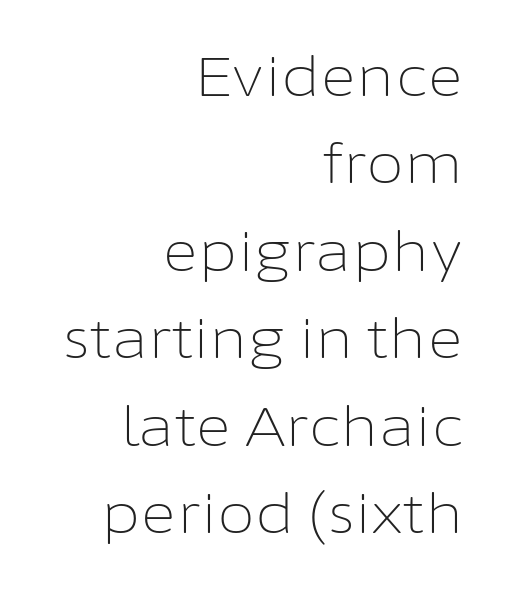
The image shows 55 px light sans-serif type, upright; set right-aligned, normal line spacing (1.59x), normal letter spacing, not underlined; low stroke contrast and a medium x-height.
